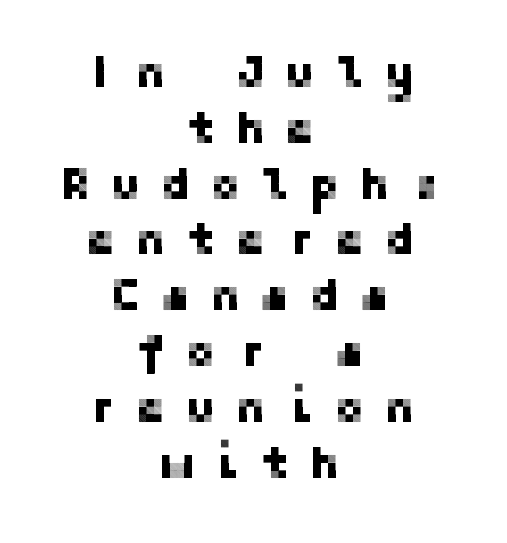
{"serif": "no", "italic": "no", "width": "normal", "stroke_contrast": "low", "x_height": "medium", "underline": "no", "align": "center", "line_spacing_ratio": 1.24, "letter_spacing": "wide", "letter_spacing_em": 0.44, "glyph_px": 45}
